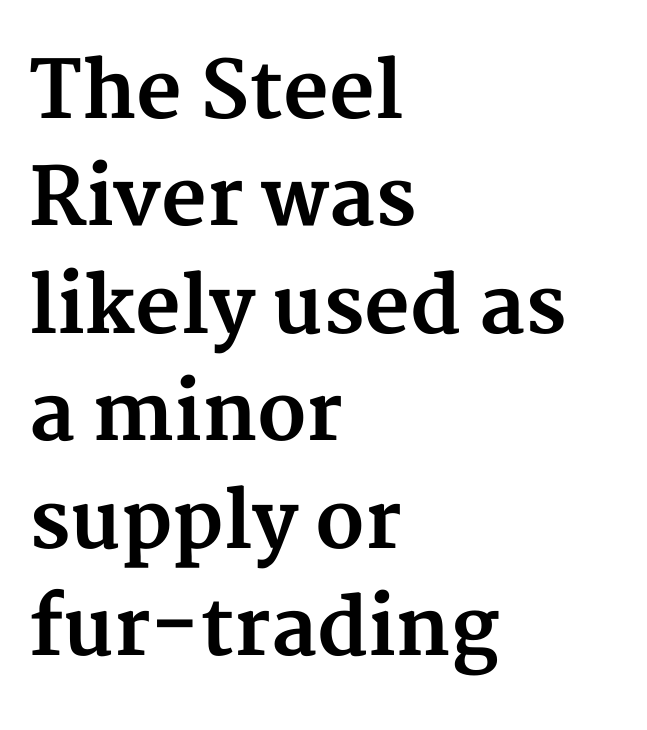
{"serif": "yes", "italic": "no", "bold": "yes", "weight": "bold", "width": "normal", "stroke_contrast": "medium", "x_height": "medium", "monospaced": "no", "underline": "no", "align": "left", "line_spacing": "normal", "line_spacing_ratio": 1.36, "letter_spacing": "normal", "letter_spacing_em": 0.0, "glyph_px": 79}
